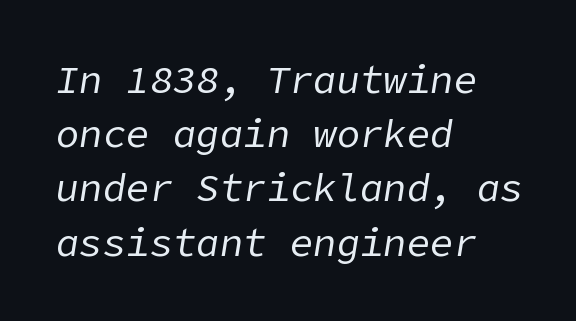
The image shows 39 px regular-weight type, italic (leaning right); set left-aligned, normal line spacing (1.39x), normal letter spacing, not underlined; low stroke contrast and a medium x-height.
